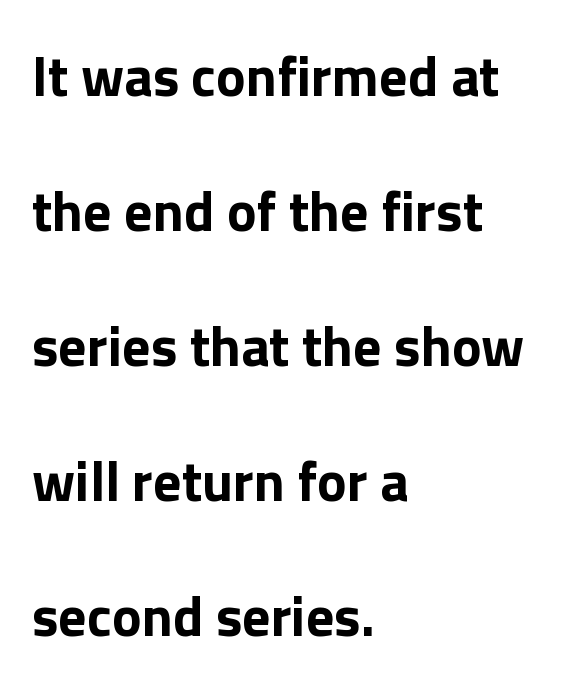
Rows of type keep a wide berth in the vertical direction. Each letter keeps its own natural width here, so spacing adapts to shape. The lines are quadded left. Vertical strokes here are truly vertical. Each letter's strokes conclude bluntly, with no projecting serifs. Emphasis by weight is at full strength: bold.
